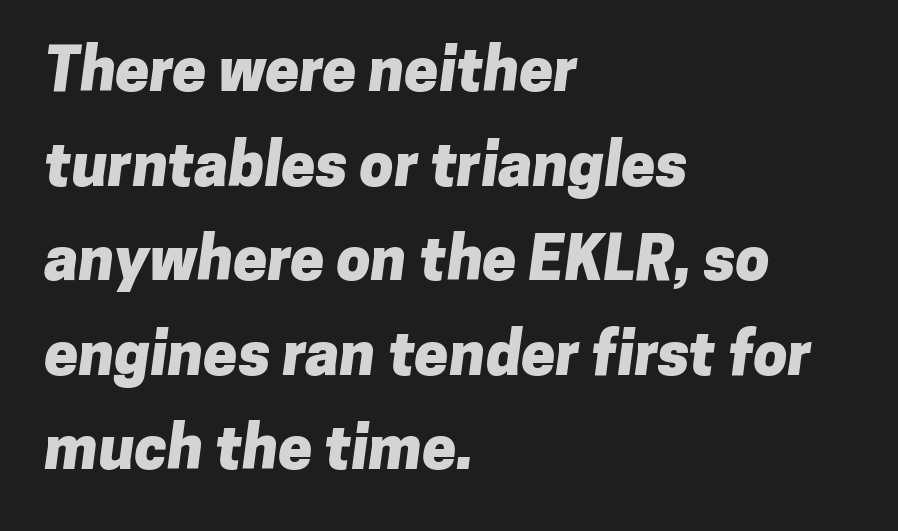
The image shows 61 px heavy sans-serif type; set left-aligned, normal line spacing (1.55x), normal letter spacing, not underlined; low stroke contrast and a medium x-height.
